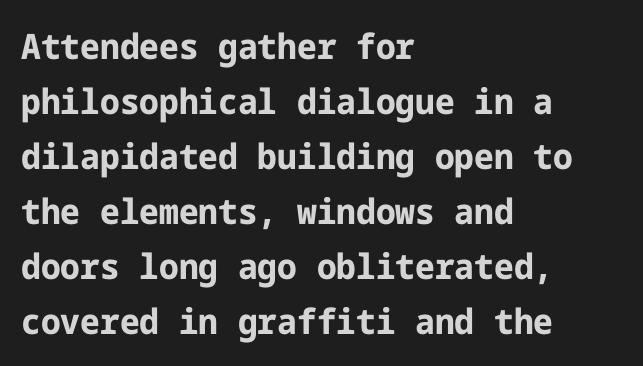
Q: Is the text bold? A: Yes.
Q: Is the text italic (slanted)? A: No, it is upright.
Q: Is the typeface a serif or a sans-serif typeface? A: Sans-serif.
Q: Is the text underlined? A: No.
Q: How is the paragraph aligned? A: Left-aligned.
Q: Is the spacing between letters normal or unusually wide? A: Normal.
Q: Is the spacing between lines tight, normal or loose? A: Normal.
Q: Width (condensed, normal, or wide)? A: Normal.
Q: Stroke contrast? A: Low.
Q: x-height? A: Medium.
